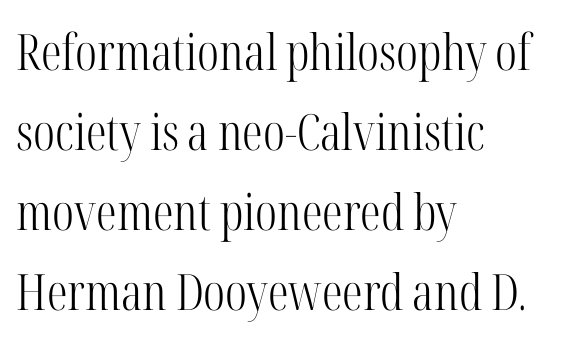
Q: Is the text bold? A: No.
Q: Is the text italic (slanted)? A: No, it is upright.
Q: Is the typeface a serif or a sans-serif typeface? A: Serif.
Q: Is the text underlined? A: No.
Q: How is the paragraph aligned? A: Left-aligned.
Q: Is the spacing between letters normal or unusually wide? A: Normal.
Q: Is the spacing between lines tight, normal or loose? A: Normal.
Q: Width (condensed, normal, or wide)? A: Condensed.
Q: Stroke contrast? A: High.
Q: x-height? A: Medium.
Q: Monospaced? A: No.
